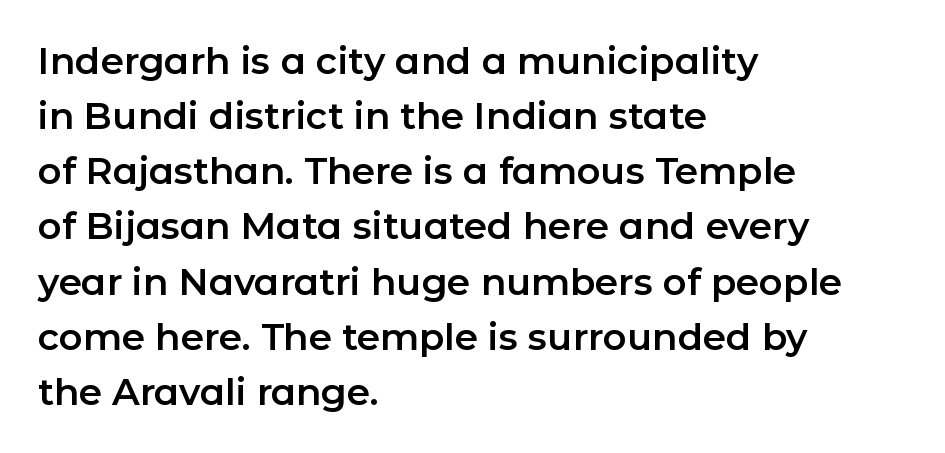
{"serif": "no", "italic": "no", "width": "normal", "stroke_contrast": "low", "x_height": "medium", "monospaced": "no", "underline": "no", "align": "left", "line_spacing": "normal", "line_spacing_ratio": 1.49, "letter_spacing": "normal", "letter_spacing_em": 0.0, "glyph_px": 37}
